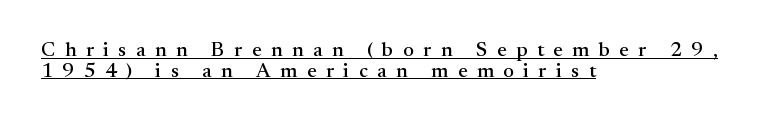
The image shows 20 px text type, upright; set left-aligned, tight line spacing (1.04x), unusually wide letter spacing (+0.48 em), underlined.
